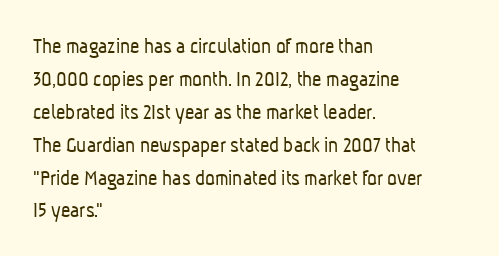
Nobody drew a line under any word here. No letter is thick-stroked: the sample isn't bold. The text block is weighted toward the left margin, trailing off unevenly rightward. Tracking value appears to be zero — textbook default spacing. These lines sit exactly where default settings would place them.
